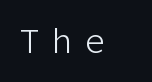
{"serif": "no", "italic": "no", "bold": "no", "weight": "light", "width": "normal", "stroke_contrast": "low", "x_height": "medium", "underline": "no", "letter_spacing": "wide", "letter_spacing_em": 0.36, "glyph_px": 34}
